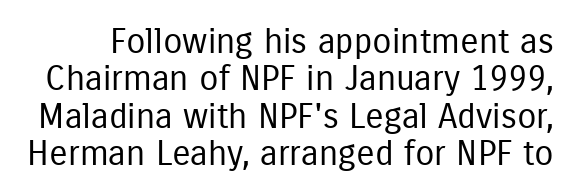
{"serif": "no", "italic": "no", "bold": "no", "weight": "regular", "width": "condensed", "stroke_contrast": "low", "x_height": "medium", "monospaced": "no", "underline": "no", "line_spacing": "tight", "line_spacing_ratio": 1.07, "letter_spacing": "normal", "letter_spacing_em": 0.0, "glyph_px": 35}
